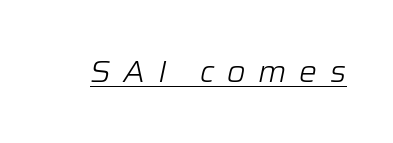
The text carries the slant typical of an italic or oblique font. Words appear elongated and porous because spacing is wide. Is there an underline? Yes — a line sits under the letters. Note the varied advance widths — an 'i' is clearly narrower than an 'm'. No letter is thick-stroked: the sample isn't bold.
